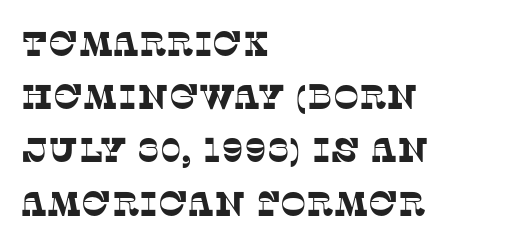
{"serif": "yes", "width": "normal", "stroke_contrast": "low", "x_height": "large", "monospaced": "no", "underline": "no", "align": "left", "line_spacing": "normal", "line_spacing_ratio": 1.52, "letter_spacing": "normal", "letter_spacing_em": 0.0, "glyph_px": 35}
